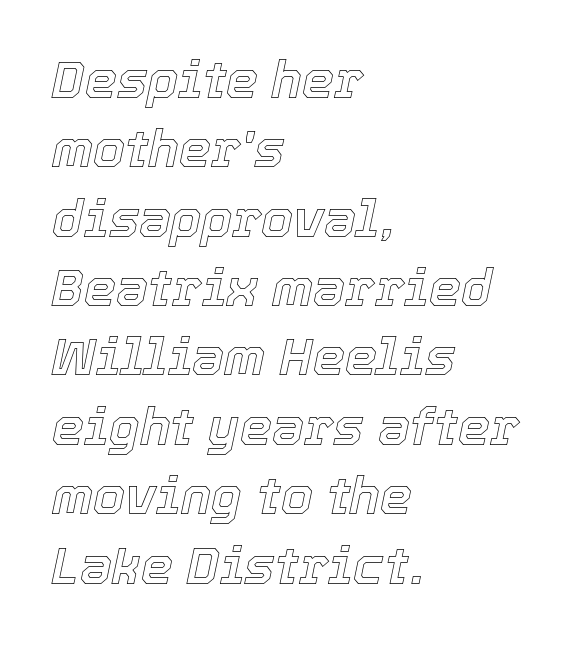
The rows are spaced the way most documents space them. Just letters on the line, the space beneath them empty. This sample has the flowing, uneven cadence of proportional lettering. Words appear dense and cohesive because spacing is normal. These lines stack with their left ends in a neat column.
